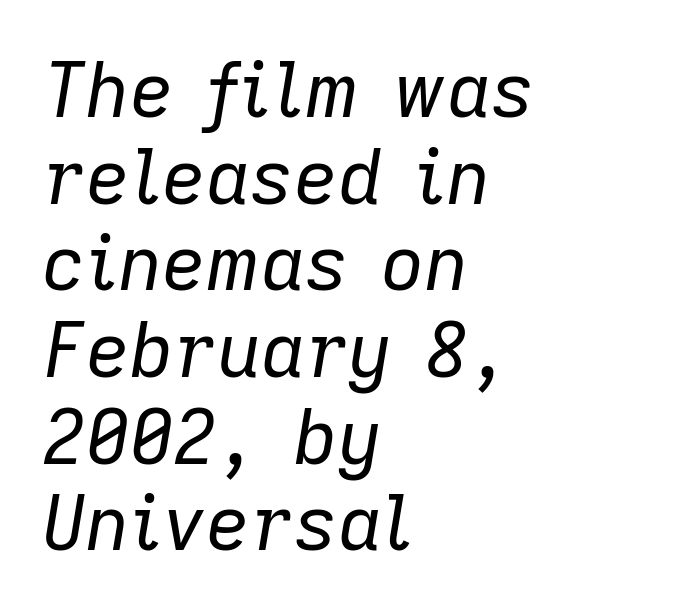
Reading down the block, your eye returns to a fixed left position each line. Underlining? Definitely not there. In terms of leading, this rendering errs on the cramped side. Note the varied advance widths — an 'i' is clearly narrower than an 'm'. You can tell it's italic because the verticals aren't actually vertical.
